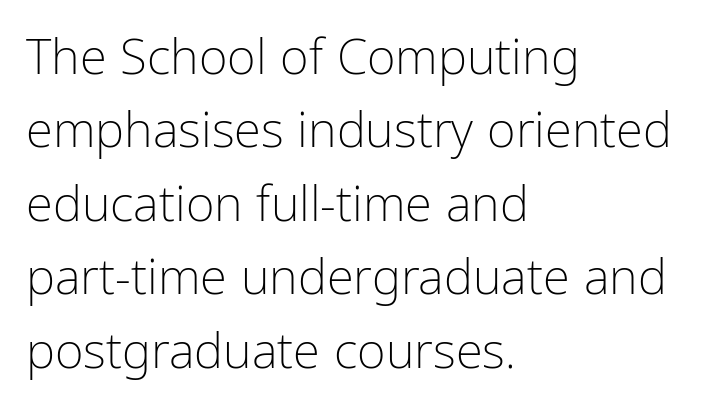
The image shows 49 px light, condensed sans-serif type, upright; set left-aligned, normal line spacing (1.5x), normal letter spacing, not underlined; low stroke contrast and a medium x-height.
